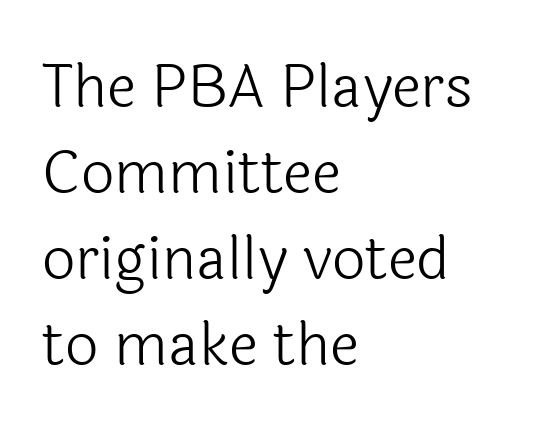
Here the designer chose a conventional face with non-uniform glyph widths. The block of text has a typical density, with ordinary space between rows. A typesetter would label this face a sans. Posture: upright roman. Here the glyphs are tracked normally, forming tight word shapes.
